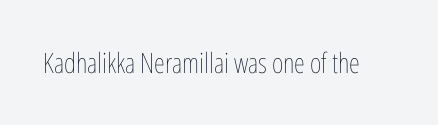
Q: Is the text bold? A: No.
Q: Is the text italic (slanted)? A: No, it is upright.
Q: Is the text underlined? A: No.
Q: Is the spacing between letters normal or unusually wide? A: Normal.
Q: Width (condensed, normal, or wide)? A: Condensed.
Q: Stroke contrast? A: Low.
Q: x-height? A: Medium.
Q: Monospaced? A: No.
